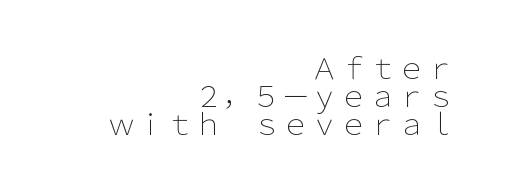
The image shows 29 px light sans-serif type, upright; set right-aligned, tight line spacing (0.96x), normal letter spacing, not underlined; low stroke contrast and a medium x-height.
